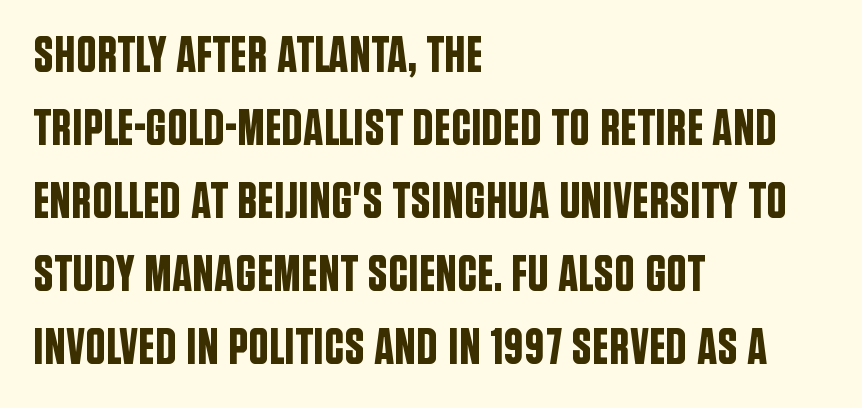
The font family rendered here belongs to the sans-serif group. Line spacing here is normal. Students, note that the glyphs here touch the page at normal intervals. Here the designer chose a conventional face with non-uniform glyph widths.
